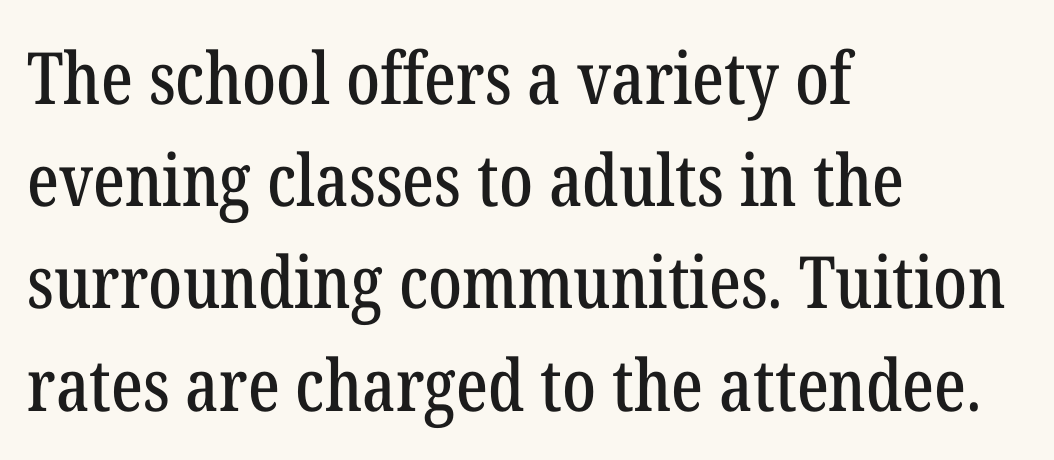
{"serif": "yes", "italic": "no", "width": "condensed", "stroke_contrast": "low", "x_height": "medium", "monospaced": "no", "underline": "no", "align": "left", "line_spacing": "normal", "line_spacing_ratio": 1.42, "letter_spacing": "normal", "letter_spacing_em": 0.0, "glyph_px": 72}
